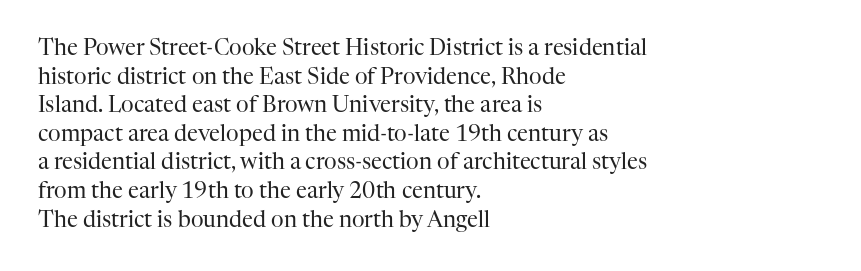
Q: Is the text bold? A: No.
Q: Is the text italic (slanted)? A: No, it is upright.
Q: Is the text underlined? A: No.
Q: How is the paragraph aligned? A: Left-aligned.
Q: Is the spacing between letters normal or unusually wide? A: Normal.
Q: Is the spacing between lines tight, normal or loose? A: Normal.
